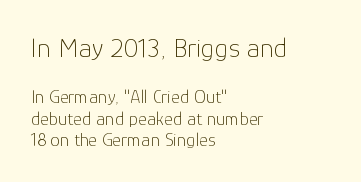
Q: Is the text bold? A: No.
Q: Is the text italic (slanted)? A: No, it is upright.
Q: Is the typeface a serif or a sans-serif typeface? A: Sans-serif.
Q: Is the text underlined? A: No.
Q: How is the paragraph aligned? A: Left-aligned.
Q: Is the spacing between letters normal or unusually wide? A: Normal.
Q: Is the spacing between lines tight, normal or loose? A: Tight.
Q: Which block of text is set in a larger size, the first (top) or the second (bottom)? A: The first (top) one.
Q: Width (condensed, normal, or wide)? A: Normal.
Q: Stroke contrast? A: Low.
Q: x-height? A: Medium.
Q: Monospaced? A: No.
